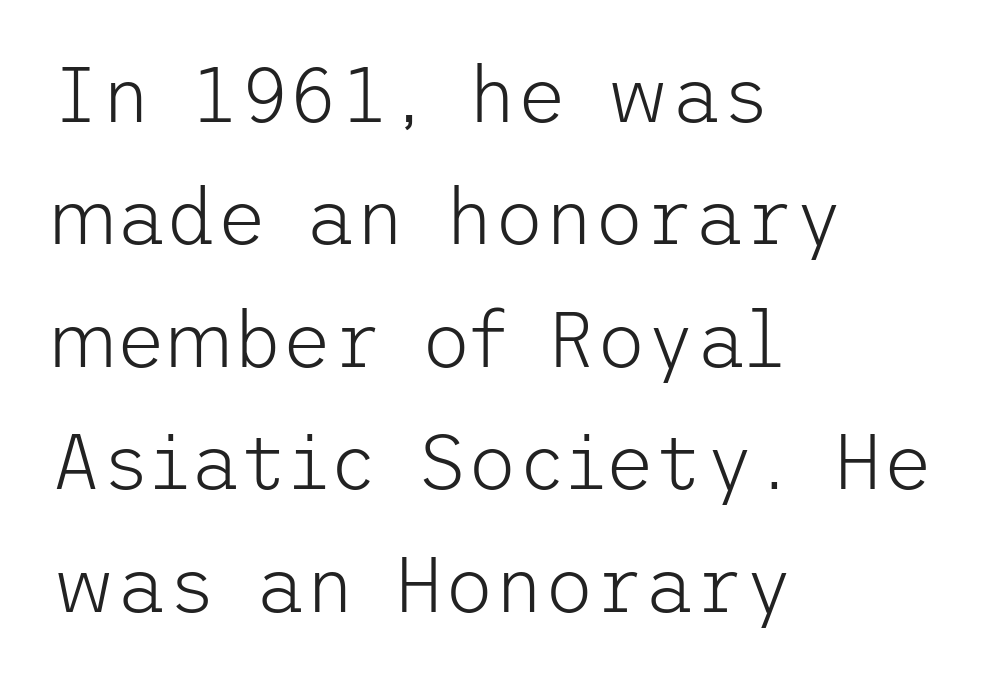
Q: Is the text bold? A: No.
Q: Is the text italic (slanted)? A: No, it is upright.
Q: Is the typeface a serif or a sans-serif typeface? A: Sans-serif.
Q: Is the text underlined? A: No.
Q: How is the paragraph aligned? A: Left-aligned.
Q: Is the spacing between letters normal or unusually wide? A: Normal.
Q: Is the spacing between lines tight, normal or loose? A: Normal.
Q: Width (condensed, normal, or wide)? A: Normal.
Q: Stroke contrast? A: Low.
Q: x-height? A: Medium.
